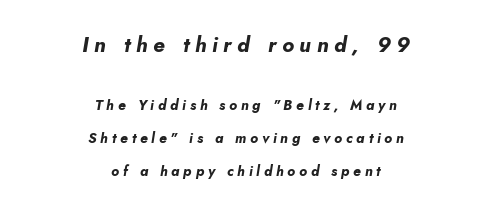
Q: Is the text bold? A: Yes.
Q: Is the text italic (slanted)? A: Yes, it leans right by about 5 degrees.
Q: Is the text underlined? A: No.
Q: How is the paragraph aligned? A: Centered.
Q: Is the spacing between letters normal or unusually wide? A: Unusually wide.
Q: Is the spacing between lines tight, normal or loose? A: Loose.
Q: Which block of text is set in a larger size, the first (top) or the second (bottom)? A: The first (top) one.
